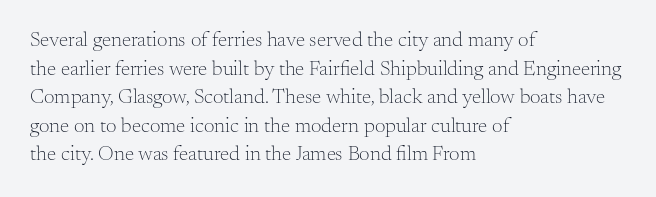
The image shows 21 px text type, upright; set left-aligned, normal line spacing (1.36x), normal letter spacing, not underlined.
